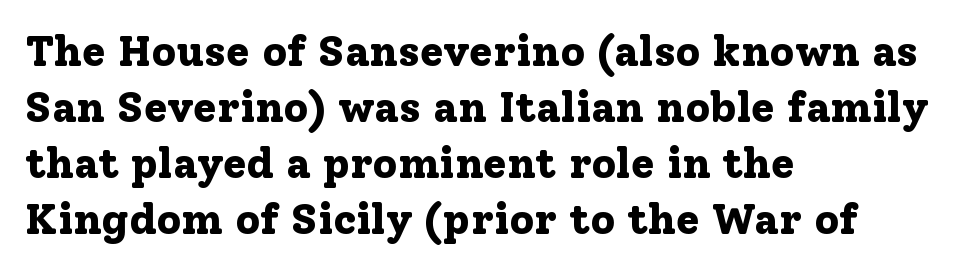
Q: Is the text bold? A: Yes.
Q: Is the text italic (slanted)? A: No, it is upright.
Q: Is the typeface a serif or a sans-serif typeface? A: Serif.
Q: Is the text underlined? A: No.
Q: How is the paragraph aligned? A: Left-aligned.
Q: Is the spacing between letters normal or unusually wide? A: Normal.
Q: Is the spacing between lines tight, normal or loose? A: Normal.
Q: Width (condensed, normal, or wide)? A: Normal.
Q: Stroke contrast? A: Low.
Q: x-height? A: Medium.
Q: Monospaced? A: No.
